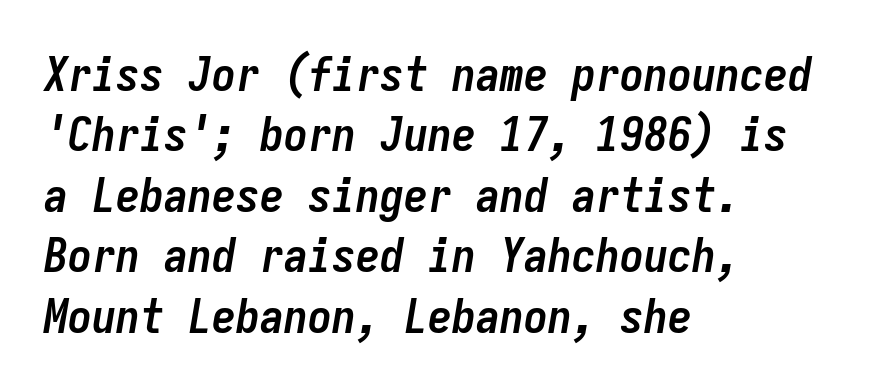
The image shows 48 px semibold, condensed type, italic (leaning right), monospaced; set left-aligned, normal line spacing (1.26x), normal letter spacing, not underlined; low stroke contrast and a medium x-height.
